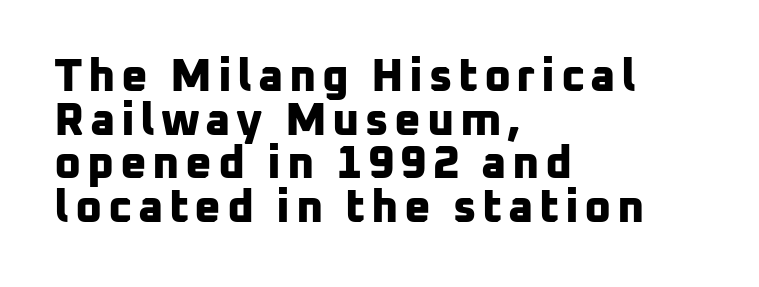
{"serif": "no", "bold": "yes", "weight": "bold", "width": "normal", "stroke_contrast": "low", "x_height": "medium", "monospaced": "no", "underline": "no", "align": "left", "line_spacing": "tight", "line_spacing_ratio": 0.95, "glyph_px": 46}
